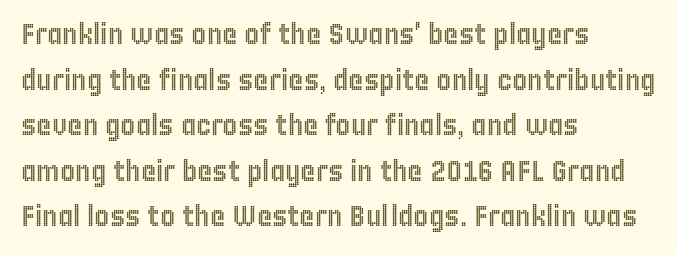
{"italic": "no", "width": "condensed", "x_height": "large", "monospaced": "no", "underline": "no", "align": "left", "line_spacing": "normal", "line_spacing_ratio": 1.57, "letter_spacing": "normal", "letter_spacing_em": 0.0, "glyph_px": 29}
